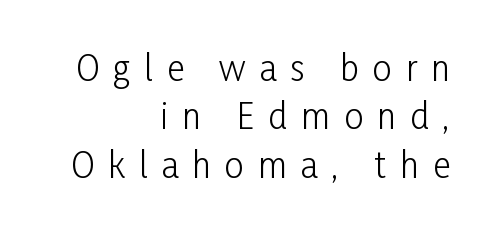
{"serif": "no", "italic": "no", "bold": "no", "weight": "light", "width": "condensed", "stroke_contrast": "low", "x_height": "medium", "monospaced": "no", "underline": "no", "align": "right", "line_spacing": "normal", "line_spacing_ratio": 1.42, "letter_spacing": "wide", "letter_spacing_em": 0.41, "glyph_px": 34}
